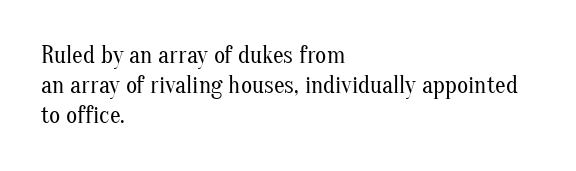
{"italic": "no", "bold": "no", "underline": "no", "align": "left", "line_spacing_ratio": 1.24, "letter_spacing": "normal", "letter_spacing_em": 0.0, "glyph_px": 24}
